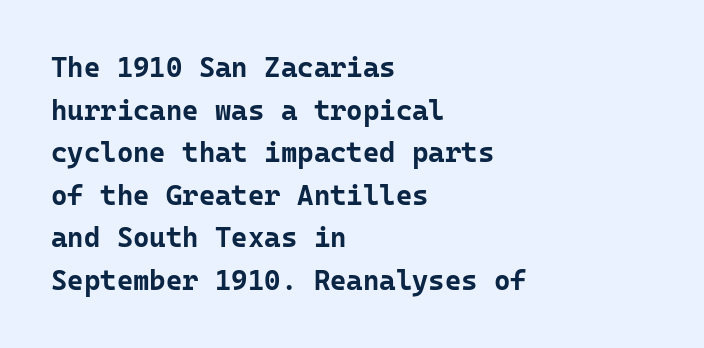
The image shows 28 px bold sans-serif type, upright, monospaced; set left-aligned, normal line spacing (1.52x), normal letter spacing, not underlined; low stroke contrast and a medium x-height.
